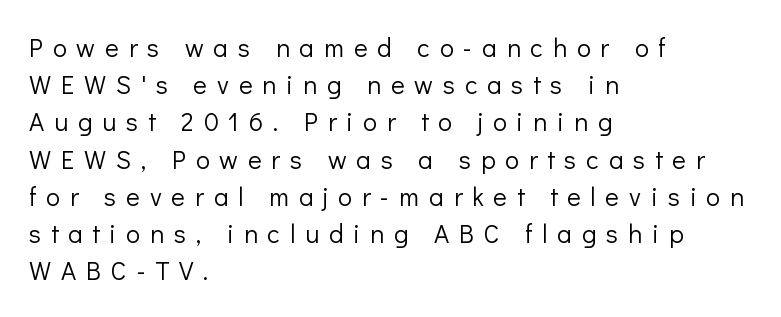
The image shows 26 px text type, upright; set left-aligned, normal line spacing (1.43x), unusually wide letter spacing (+0.38 em), not underlined.
